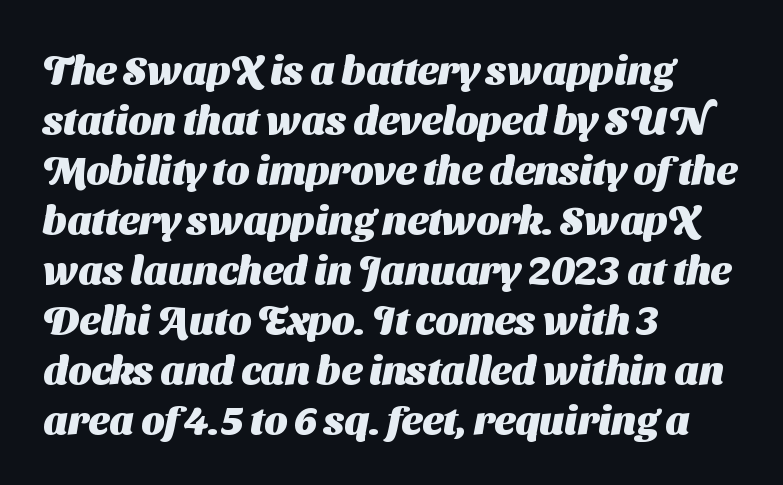
{"serif": "no", "bold": "yes", "weight": "heavy", "width": "normal", "stroke_contrast": "medium", "x_height": "medium", "monospaced": "no", "underline": "no", "align": "left", "line_spacing": "normal", "line_spacing_ratio": 1.25, "letter_spacing": "normal", "letter_spacing_em": 0.0, "glyph_px": 40}
